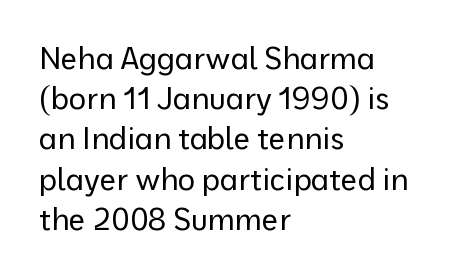
The image shows 30 px regular-weight sans-serif type, upright; set left-aligned, normal line spacing (1.34x), normal letter spacing, not underlined; low stroke contrast and a medium x-height.
